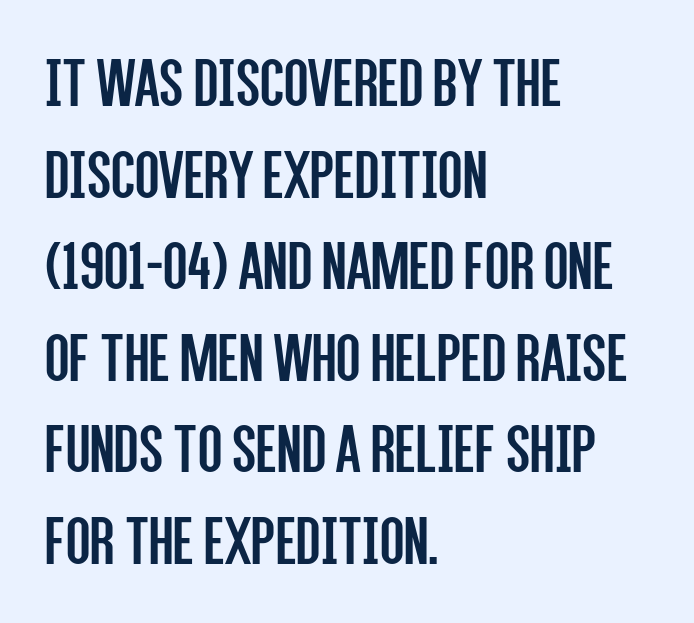
The image shows 71 px regular-weight, condensed sans-serif type, upright; set left-aligned, normal line spacing (1.29x), normal letter spacing, not underlined; low stroke contrast and a large x-height.
